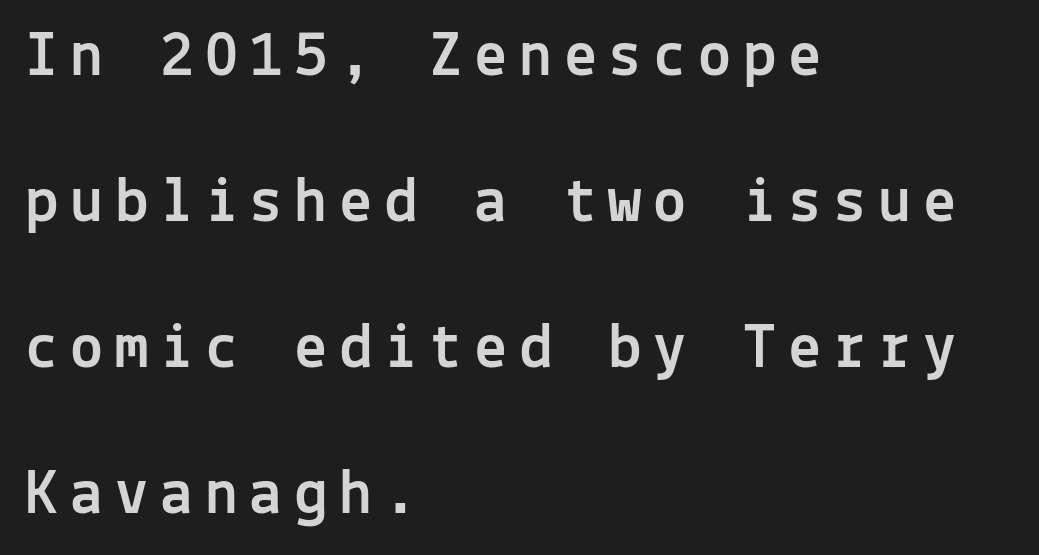
Q: Is the text italic (slanted)? A: No, it is upright.
Q: Is the typeface a serif or a sans-serif typeface? A: Sans-serif.
Q: Is the text underlined? A: No.
Q: How is the paragraph aligned? A: Left-aligned.
Q: Is the spacing between lines tight, normal or loose? A: Loose.
Q: Width (condensed, normal, or wide)? A: Normal.
Q: x-height? A: Medium.
Q: Monospaced? A: Yes.
